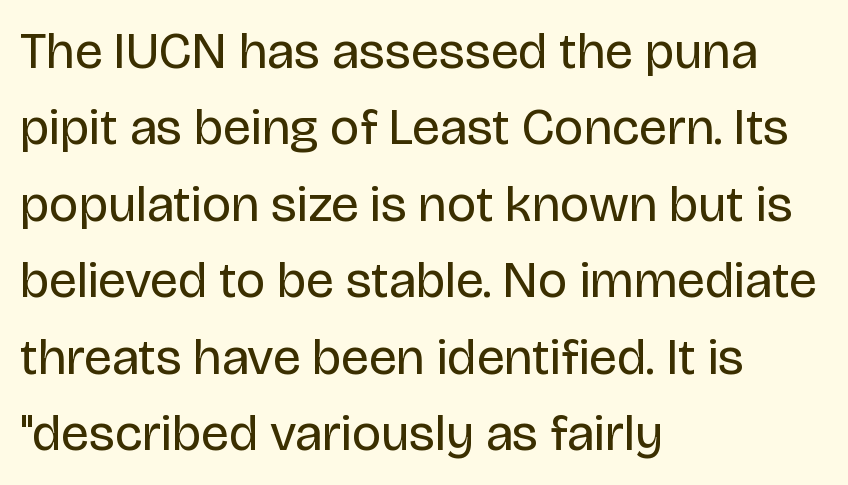
Observe the ordinary spacing: letters are neighbours, not strangers. Letters rest on an invisible, unmarked baseline. The paragraph has a hard left edge and a soft right edge. Spacing verdict: proportional, widths tailored to each character.
